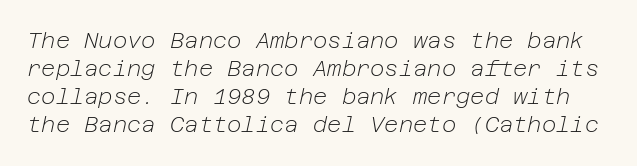
{"italic": "yes", "lean": "right", "slant_degrees": 12, "bold": "no", "underline": "no", "line_spacing": "normal", "line_spacing_ratio": 1.28, "letter_spacing": "normal", "letter_spacing_em": 0.0, "glyph_px": 22}
